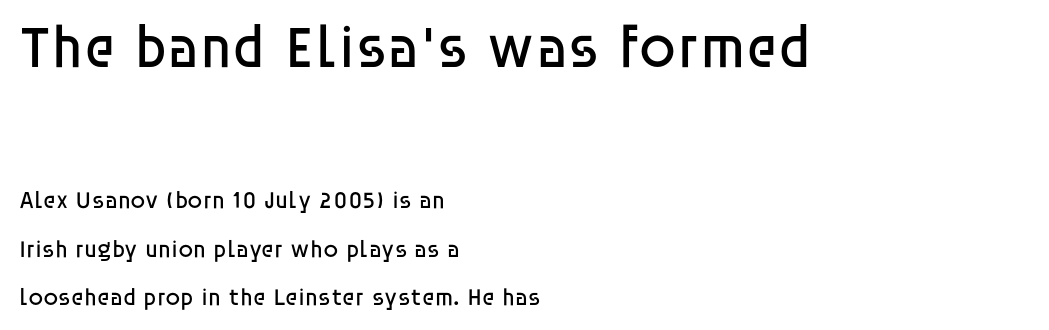
{"serif": "no", "italic": "no", "bold": "no", "weight": "regular", "width": "normal", "stroke_contrast": "low", "x_height": "large", "monospaced": "no", "underline": "no", "align": "left", "line_spacing": "loose", "line_spacing_ratio": 2.02, "letter_spacing": "normal", "letter_spacing_em": 0.0, "larger_block": "first", "size_ratio": 2.5, "glyph_px": 60}
